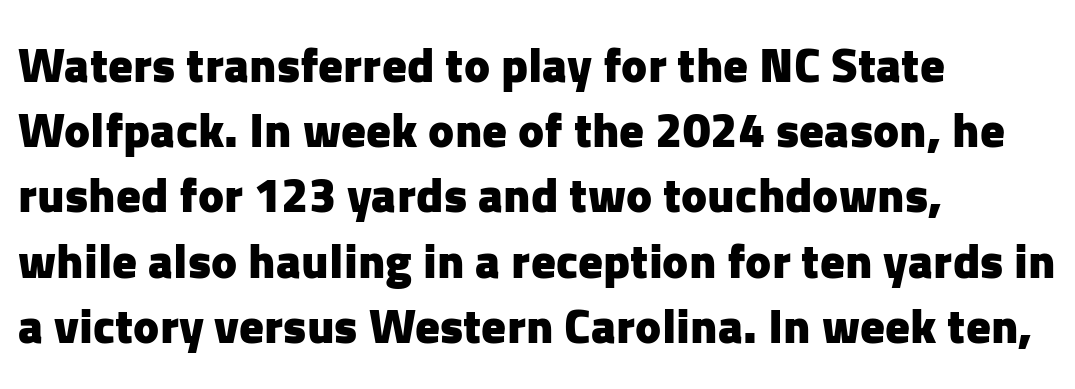
Words appear dense and cohesive because spacing is normal. Summary of vertical rhythm: regular, with standard interline spacing. The rendering shows plain stroke endings on the letterforms — a sans-serif design. Compared with an ordinary text face, these strokes are far heavier — a full bold. These lines are rendered in a variable-pitch font.
